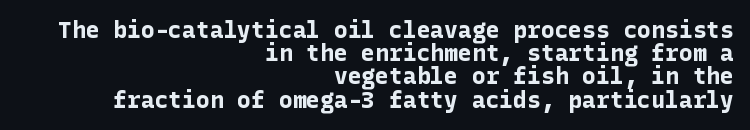
Typographic density is high because the face is bold. The lettering stays uniformly vertical, giving the passage a roman look. Each word holds together tightly as a unit, with standard inter-letter gaps. Decoration check: the copy has no underline.
